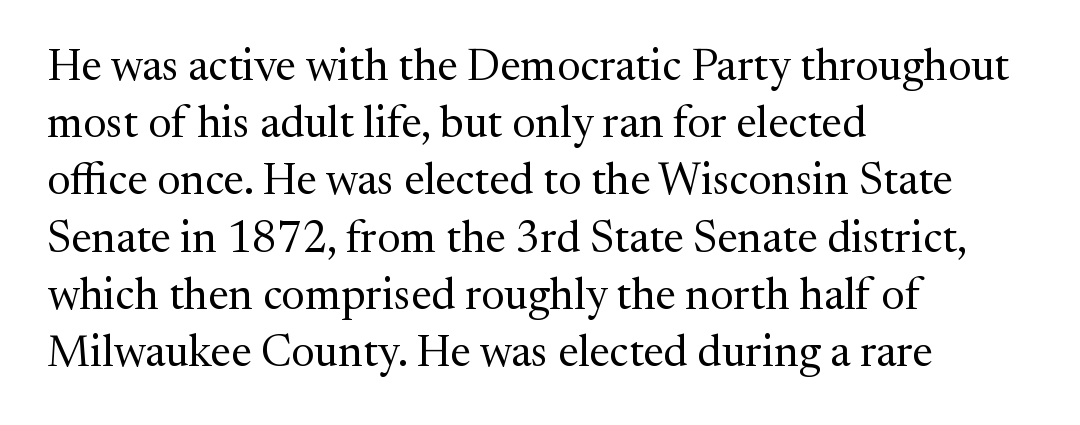
{"serif": "yes", "italic": "no", "bold": "no", "weight": "regular", "width": "normal", "stroke_contrast": "medium", "x_height": "medium", "monospaced": "no", "underline": "no", "align": "left", "line_spacing": "normal", "line_spacing_ratio": 1.3, "letter_spacing": "normal", "letter_spacing_em": 0.0, "glyph_px": 44}
